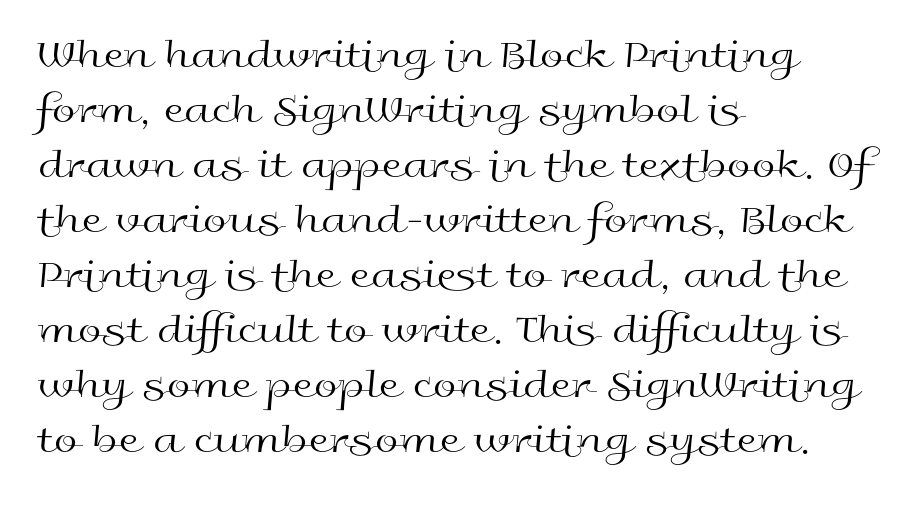
{"serif": "no", "italic": "no", "bold": "no", "weight": "regular", "width": "wide", "x_height": "medium", "monospaced": "no", "underline": "no", "align": "left", "line_spacing": "normal", "line_spacing_ratio": 1.31, "letter_spacing": "normal", "letter_spacing_em": 0.0, "glyph_px": 42}
